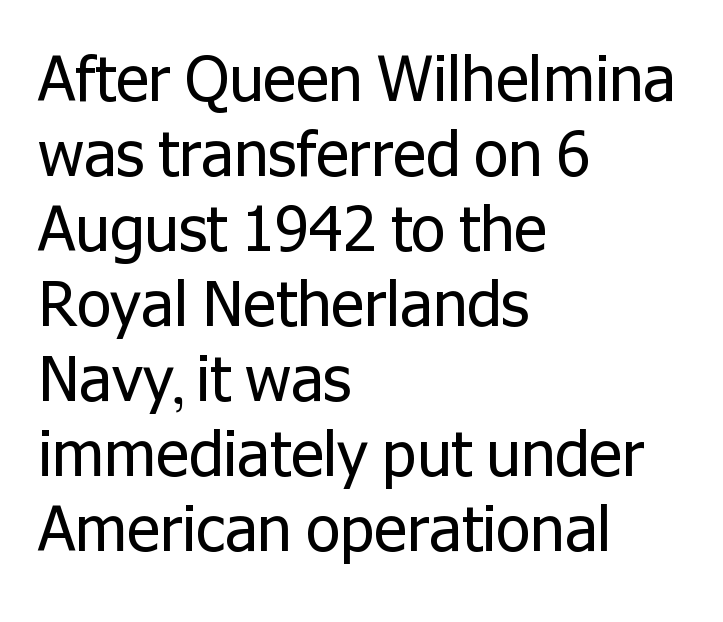
Vertical strokes here are truly vertical. The face used here is proportionally spaced, like ordinary book or web type. Characters follow at the spacing the type designer built in. This sample uses a sans-serif face.
